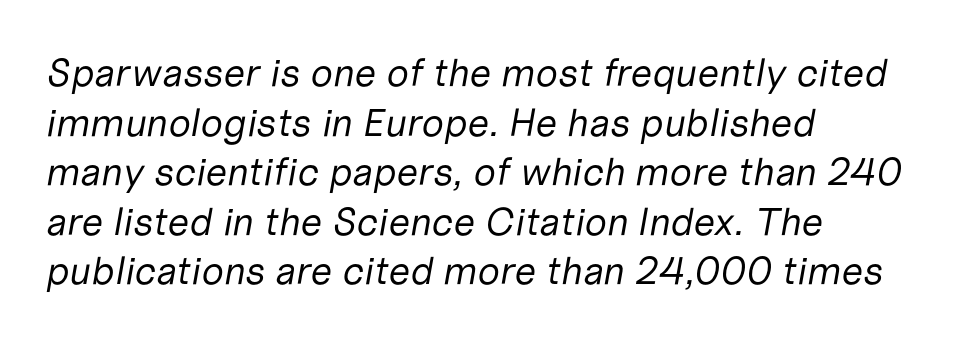
Q: Is the text bold? A: No.
Q: Is the text italic (slanted)? A: Yes, it leans right by about 10 degrees.
Q: Is the text underlined? A: No.
Q: How is the paragraph aligned? A: Left-aligned.
Q: Is the spacing between letters normal or unusually wide? A: Normal.
Q: Is the spacing between lines tight, normal or loose? A: Normal.
Q: Width (condensed, normal, or wide)? A: Normal.
Q: Stroke contrast? A: Low.
Q: x-height? A: Medium.
Q: Monospaced? A: No.
